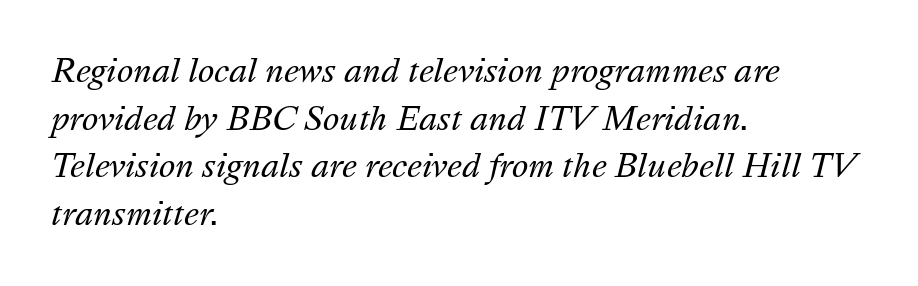
The specimen reads as italic at a glance. Check under the words: just untouched page. Summary of weight: not heavy and not bold. Quick note: interline space is typical.
